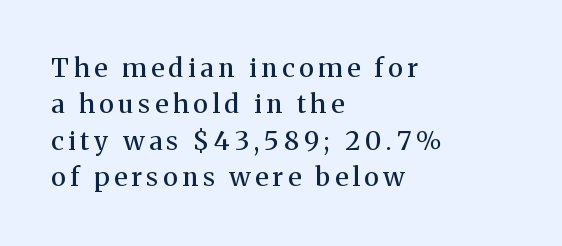
Q: Is the text bold? A: Semi-bold.
Q: Is the text italic (slanted)? A: No, it is upright.
Q: Is the text underlined? A: No.
Q: How is the paragraph aligned? A: Left-aligned.
Q: Is the spacing between lines tight, normal or loose? A: Normal.
